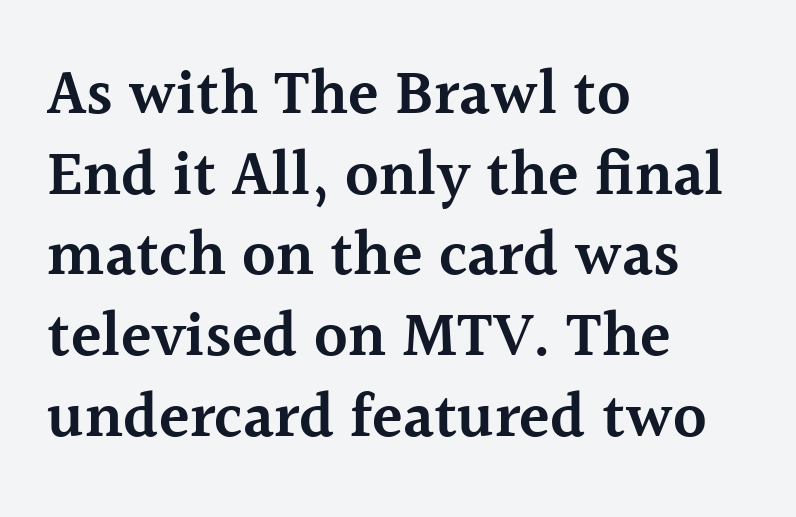
Q: Is the text bold? A: Semi-bold.
Q: Is the text italic (slanted)? A: No, it is upright.
Q: Is the typeface a serif or a sans-serif typeface? A: Serif.
Q: Is the text underlined? A: No.
Q: How is the paragraph aligned? A: Left-aligned.
Q: Is the spacing between letters normal or unusually wide? A: Normal.
Q: Is the spacing between lines tight, normal or loose? A: Normal.
Q: Width (condensed, normal, or wide)? A: Normal.
Q: x-height? A: Medium.
Q: Monospaced? A: No.
